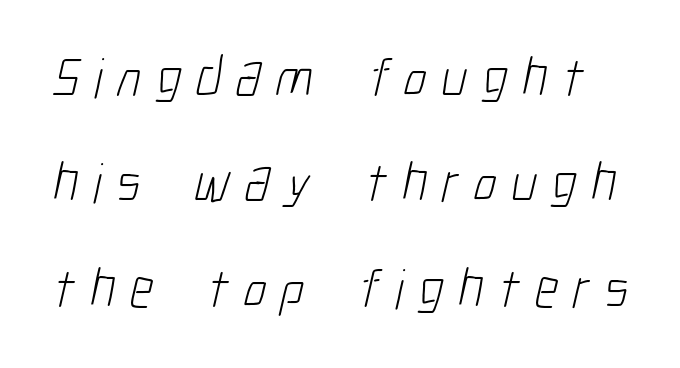
Q: Is the text bold? A: No.
Q: Is the typeface a serif or a sans-serif typeface? A: Sans-serif.
Q: Is the text underlined? A: No.
Q: Is the spacing between letters normal or unusually wide? A: Unusually wide.
Q: Width (condensed, normal, or wide)? A: Condensed.
Q: Stroke contrast? A: Low.
Q: x-height? A: Medium.
Q: Monospaced? A: No.
